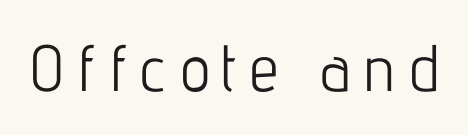
The image shows 65 px light, condensed sans-serif type, upright; set not underlined; low stroke contrast and a medium x-height.
